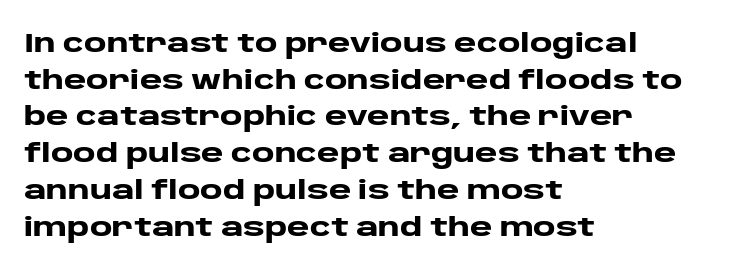
Casual observation: everything's shoved over to the left. Look at the tracking — it's just the regular setting, nothing added. The rendering uses a moderate line-height, typical for paragraphs. Decoration check: the copy has no underline. The face used here has the dense, thick strokes of a bold. The typography opts for an upright posture over an oblique one.
